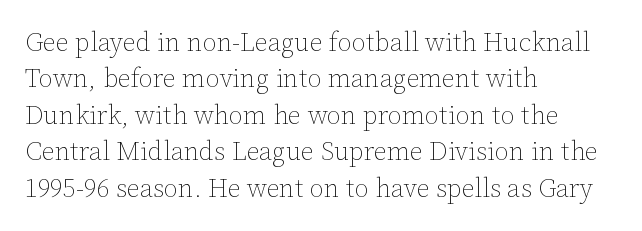
{"italic": "no", "bold": "no", "underline": "no", "align": "left", "line_spacing": "normal", "line_spacing_ratio": 1.4, "letter_spacing": "normal", "letter_spacing_em": 0.0, "glyph_px": 26}
